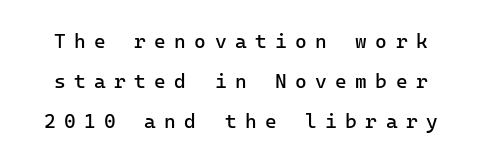
The image shows 20 px text type, upright; set loose line spacing (2.01x), unusually wide letter spacing (+0.42 em), not underlined.
